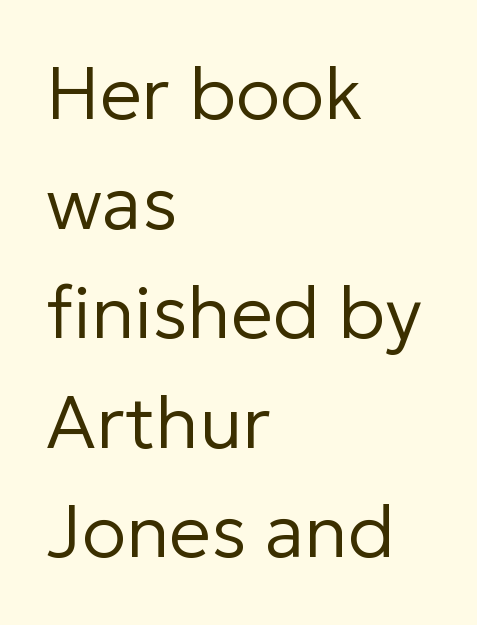
The specimen reads as upright at a glance. Does the leading feel generous? No, just average. Is the block centered? No — it sits flush against the left margin. Vertical stems look standard width or narrower in stroke.
